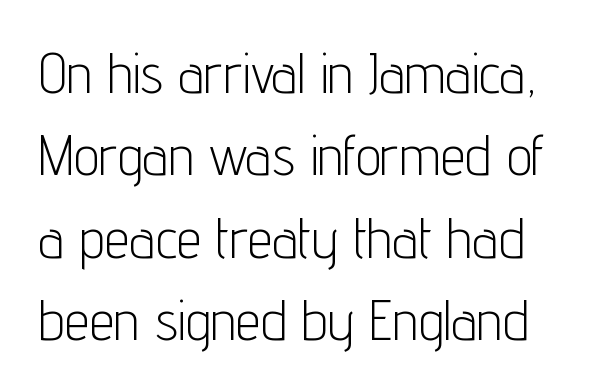
The image shows 56 px light, condensed sans-serif type, upright; set normal line spacing (1.47x), normal letter spacing, not underlined; low stroke contrast and a medium x-height.
